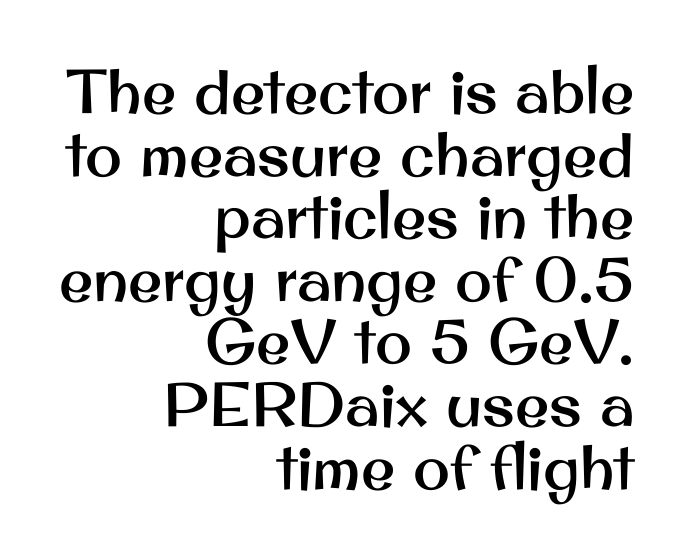
The image shows 62 px sans-serif type, upright; set right-aligned, tight line spacing (1.01x), normal letter spacing, not underlined; medium stroke contrast and a small x-height.
